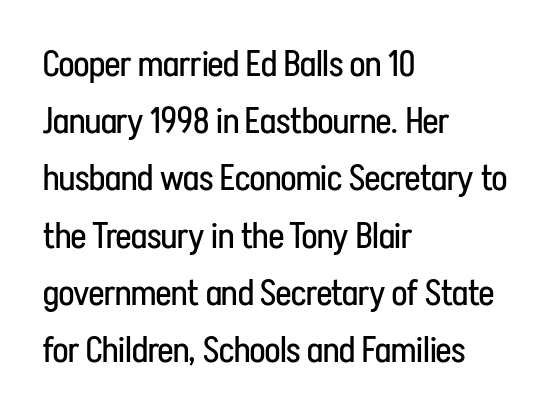
Q: Is the text bold? A: No.
Q: Is the text italic (slanted)? A: No, it is upright.
Q: Is the typeface a serif or a sans-serif typeface? A: Sans-serif.
Q: Is the text underlined? A: No.
Q: How is the paragraph aligned? A: Left-aligned.
Q: Is the spacing between letters normal or unusually wide? A: Normal.
Q: Is the spacing between lines tight, normal or loose? A: Normal.
Q: Width (condensed, normal, or wide)? A: Condensed.
Q: Stroke contrast? A: Low.
Q: x-height? A: Medium.
Q: Monospaced? A: No.
